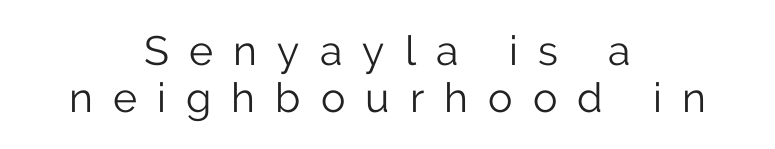
Q: Is the text bold? A: No.
Q: Is the text italic (slanted)? A: No, it is upright.
Q: Is the typeface a serif or a sans-serif typeface? A: Sans-serif.
Q: Is the text underlined? A: No.
Q: How is the paragraph aligned? A: Centered.
Q: Is the spacing between letters normal or unusually wide? A: Unusually wide.
Q: Is the spacing between lines tight, normal or loose? A: Tight.
Q: Width (condensed, normal, or wide)? A: Normal.
Q: Stroke contrast? A: Low.
Q: x-height? A: Medium.
Q: Monospaced? A: No.
